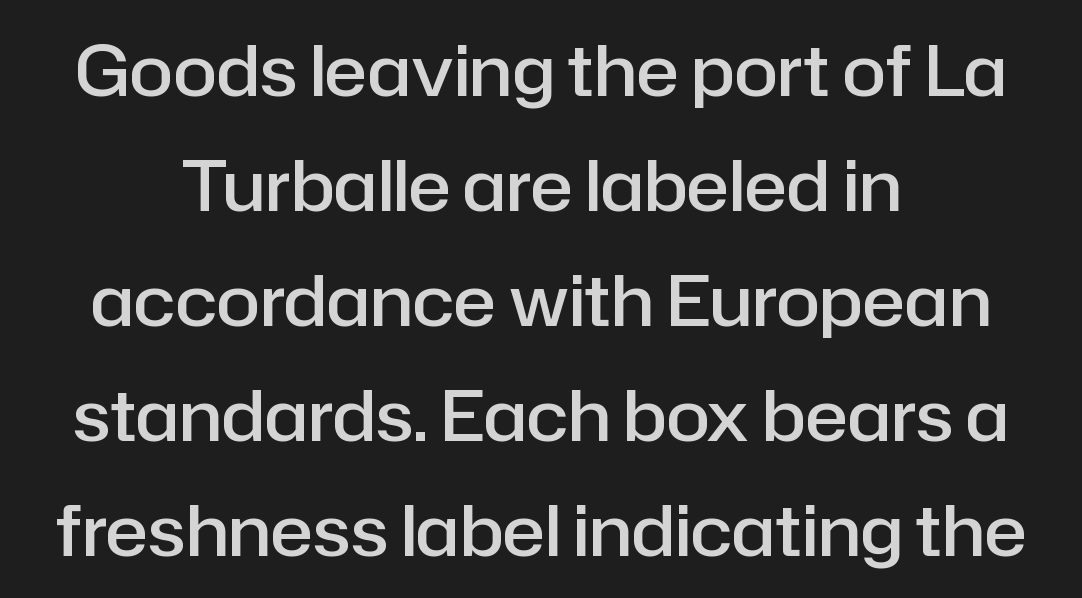
Q: Is the text bold? A: Semi-bold.
Q: Is the text italic (slanted)? A: No, it is upright.
Q: Is the typeface a serif or a sans-serif typeface? A: Sans-serif.
Q: Is the text underlined? A: No.
Q: How is the paragraph aligned? A: Centered.
Q: Is the spacing between letters normal or unusually wide? A: Normal.
Q: Is the spacing between lines tight, normal or loose? A: Normal.
Q: Width (condensed, normal, or wide)? A: Normal.
Q: Stroke contrast? A: Low.
Q: x-height? A: Medium.
Q: Monospaced? A: No.
